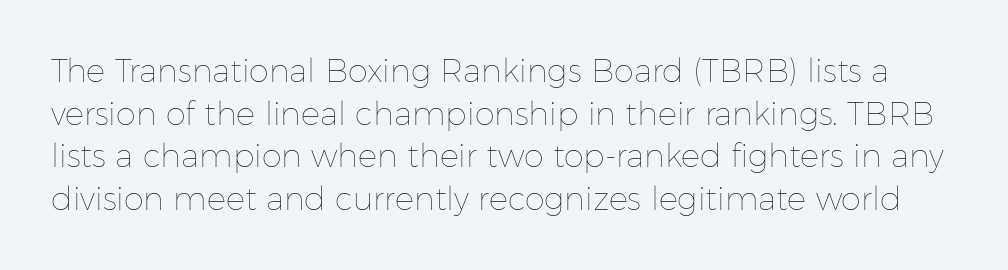
The image shows 32 px thin type, upright; set normal line spacing (1.33x), normal letter spacing, not underlined; low stroke contrast and a medium x-height.
